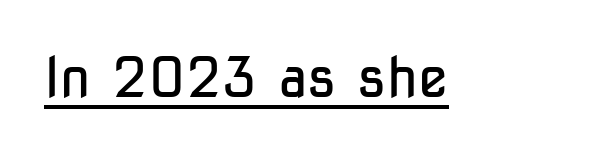
The image shows 55 px regular-weight, condensed sans-serif type, upright; set normal letter spacing, underlined; low stroke contrast and a medium x-height.
